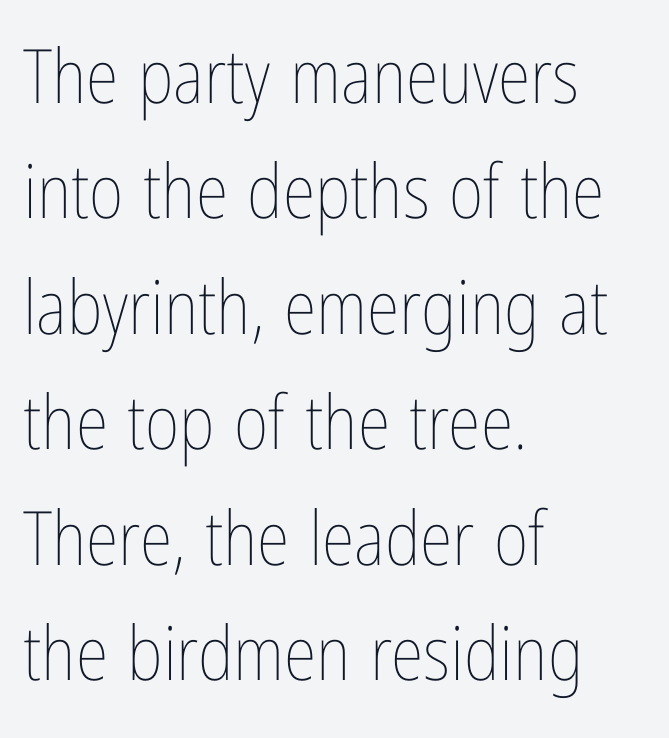
Q: Is the text bold? A: No.
Q: Is the text italic (slanted)? A: No, it is upright.
Q: Is the text underlined? A: No.
Q: How is the paragraph aligned? A: Left-aligned.
Q: Is the spacing between letters normal or unusually wide? A: Normal.
Q: Is the spacing between lines tight, normal or loose? A: Normal.
Q: Width (condensed, normal, or wide)? A: Condensed.
Q: Stroke contrast? A: Low.
Q: x-height? A: Medium.
Q: Monospaced? A: No.
